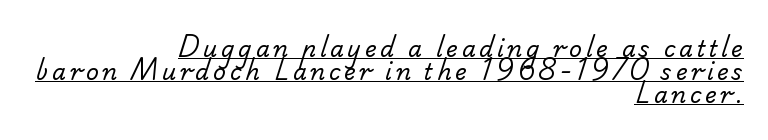
Q: Is the text bold? A: No.
Q: Is the text underlined? A: Yes.
Q: How is the paragraph aligned? A: Right-aligned.
Q: Is the spacing between lines tight, normal or loose? A: Tight.
